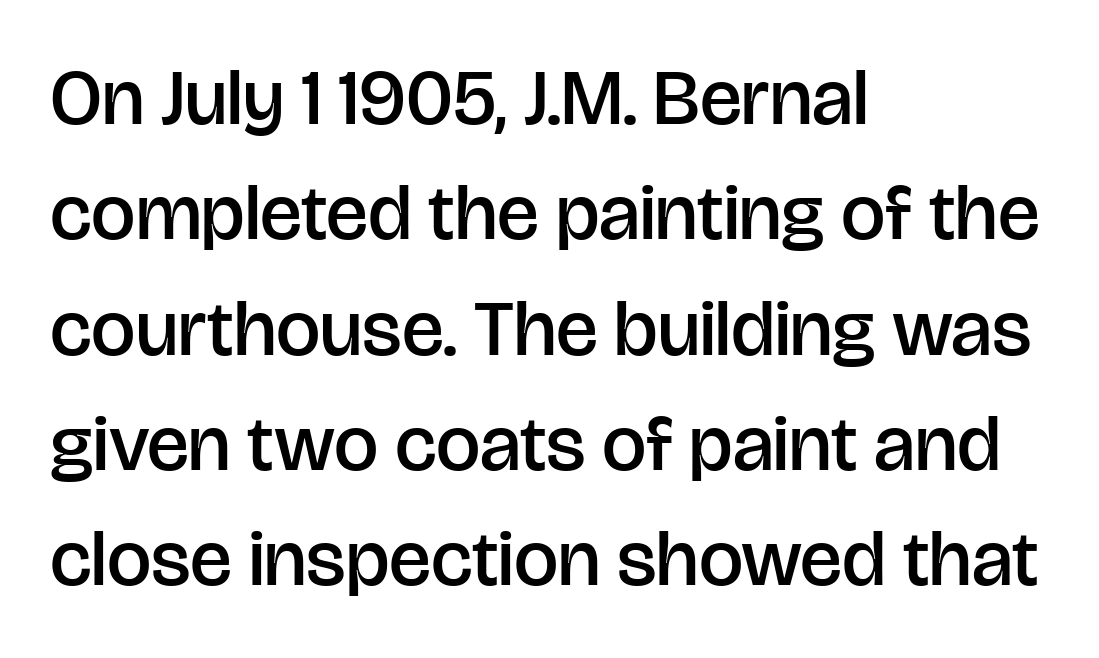
Reading down the column, the eye jumps a familiar distance to each next line. Varying glyph widths throughout — classic text-font behaviour. Honestly, there is no underline to notice here at all. A typesetter would label this face a sans.
